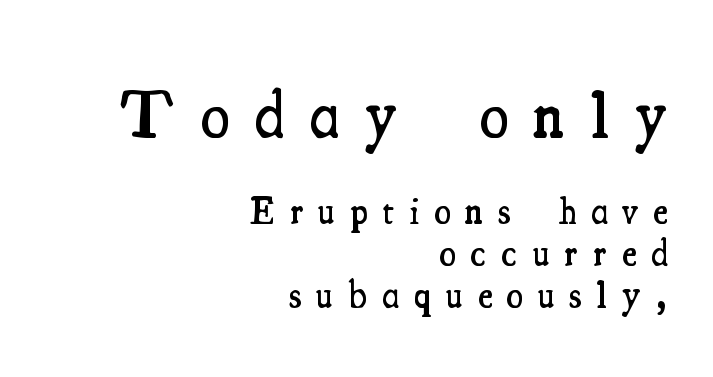
This sample is right-justified, so line beginnings fall wherever the words allow. The more generous point size was reserved for the upper chunk. Summary of vertical rhythm: compact, with narrow interline spacing. Does the weight exceed regular? Yes, but only to semibold.
